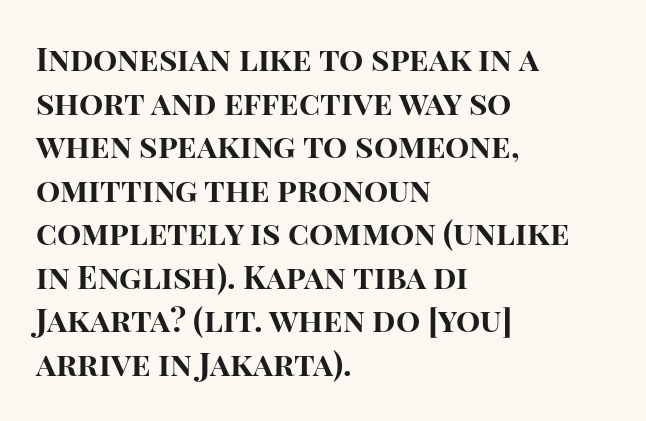
Typeset ragged right — the left edge is the straight one. Every letter is thick-stroked: bold, no question. Horizontal bands of white between lines are of average thickness. The rendering shows plain stroke endings on the letterforms — a sans-serif design. A typesetter would call this proportional, since set widths differ per character.
